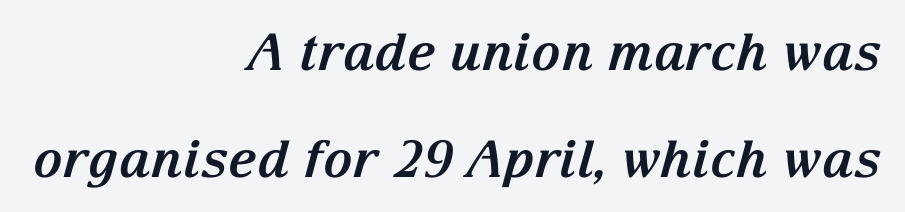
{"serif": "yes", "italic": "yes", "lean": "right", "slant_degrees": 15, "bold": "yes", "weight": "bold", "width": "normal", "stroke_contrast": "medium", "x_height": "medium", "monospaced": "no", "underline": "no", "align": "right", "line_spacing": "loose", "line_spacing_ratio": 2.1, "letter_spacing": "normal", "letter_spacing_em": 0.0, "glyph_px": 51}
